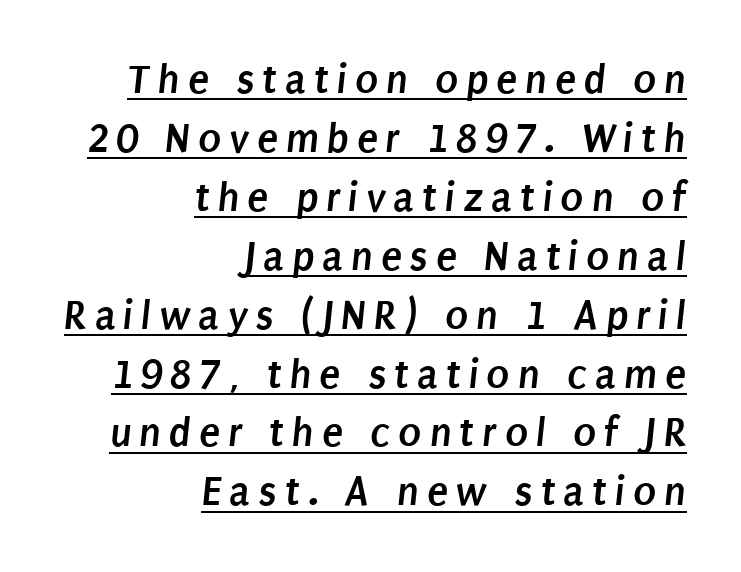
The image shows 43 px semibold, condensed sans-serif type; set right-aligned, normal line spacing (1.37x), underlined; low stroke contrast and a large x-height.
